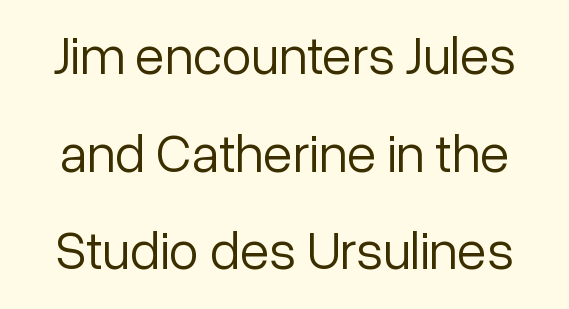
Q: Is the text bold? A: No.
Q: Is the text italic (slanted)? A: No, it is upright.
Q: Is the typeface a serif or a sans-serif typeface? A: Sans-serif.
Q: Is the text underlined? A: No.
Q: Is the spacing between letters normal or unusually wide? A: Normal.
Q: Width (condensed, normal, or wide)? A: Normal.
Q: Stroke contrast? A: Low.
Q: x-height? A: Medium.
Q: Monospaced? A: No.
